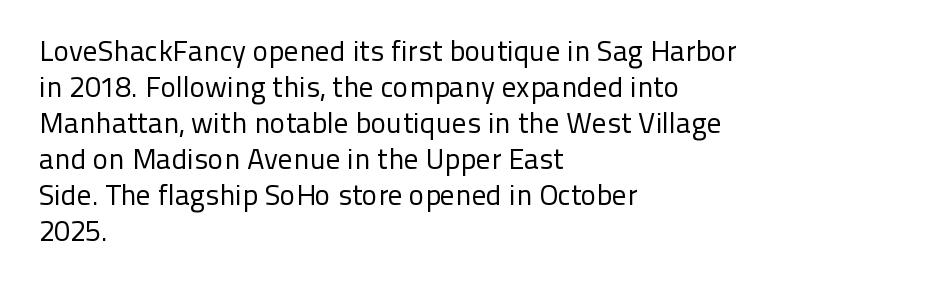
The rendering uses natural spacing where letterforms have individual widths. Any mark beneath the type? The region is blank. Which margin do the lines hug? The left one — the right edge is uneven. You can tell it's not italic because the verticals are truly vertical. These lines are composed in type without serifs.
